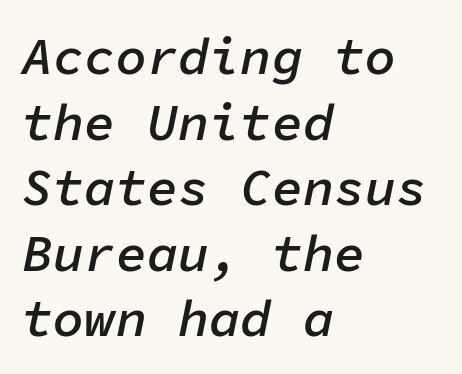
{"italic": "yes", "lean": "right", "slant_degrees": 11, "bold": "semi", "weight": "semibold", "width": "normal", "stroke_contrast": "low", "x_height": "medium", "monospaced": "yes", "underline": "no", "align": "left", "line_spacing": "normal", "line_spacing_ratio": 1.26, "letter_spacing": "normal", "letter_spacing_em": 0.0, "glyph_px": 52}
